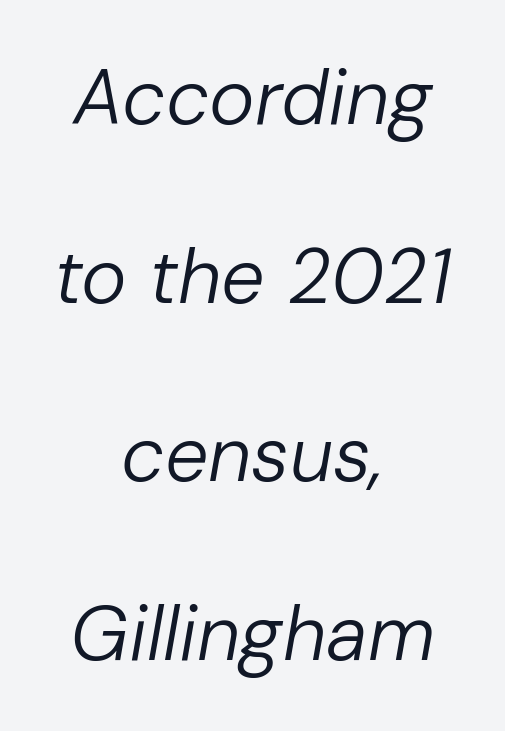
The image shows 77 px regular-weight type, italic (leaning right); set centered, loose line spacing (2.32x), normal letter spacing, not underlined; low stroke contrast and a medium x-height.
